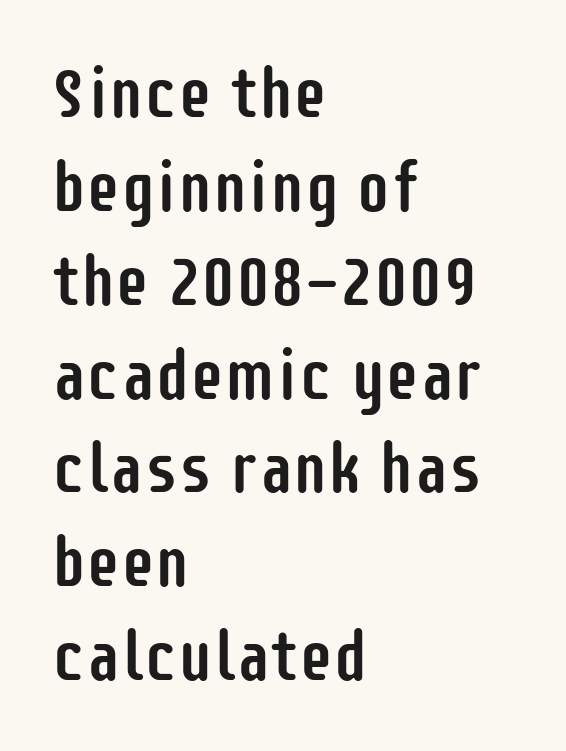
Q: Is the text italic (slanted)? A: No, it is upright.
Q: Is the typeface a serif or a sans-serif typeface? A: Sans-serif.
Q: Is the text underlined? A: No.
Q: How is the paragraph aligned? A: Left-aligned.
Q: Is the spacing between letters normal or unusually wide? A: Normal.
Q: Is the spacing between lines tight, normal or loose? A: Normal.
Q: Width (condensed, normal, or wide)? A: Condensed.
Q: Stroke contrast? A: Low.
Q: x-height? A: Large.
Q: Monospaced? A: No.
